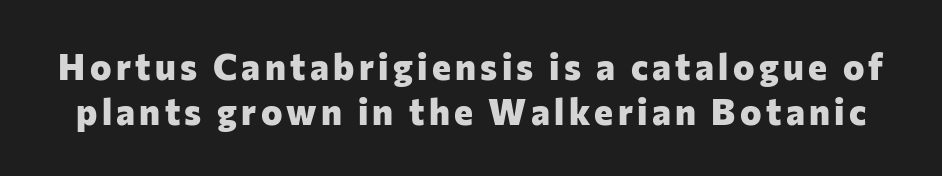
{"serif": "no", "italic": "no", "bold": "yes", "weight": "heavy", "width": "normal", "stroke_contrast": "low", "x_height": "medium", "monospaced": "no", "underline": "no", "line_spacing_ratio": 1.24, "glyph_px": 36}
